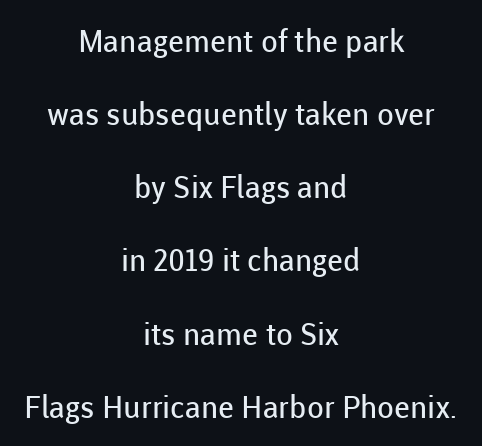
{"serif": "no", "italic": "no", "bold": "no", "weight": "regular", "width": "normal", "stroke_contrast": "low", "x_height": "medium", "monospaced": "no", "underline": "no", "align": "center", "line_spacing": "loose", "line_spacing_ratio": 2.36, "letter_spacing": "normal", "letter_spacing_em": 0.0, "glyph_px": 31}
